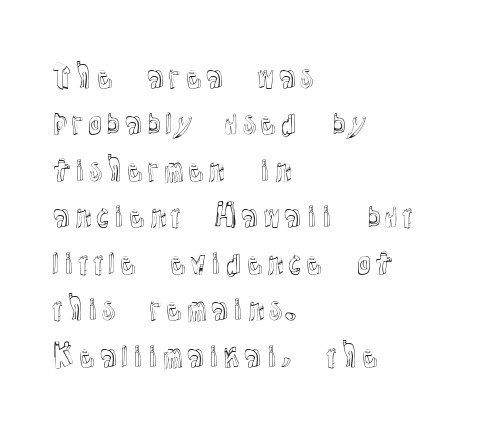
{"italic": "no", "width": "normal", "x_height": "medium", "monospaced": "no", "underline": "no", "align": "left", "line_spacing": "normal", "line_spacing_ratio": 1.55, "letter_spacing": "normal", "letter_spacing_em": 0.0, "glyph_px": 30}
